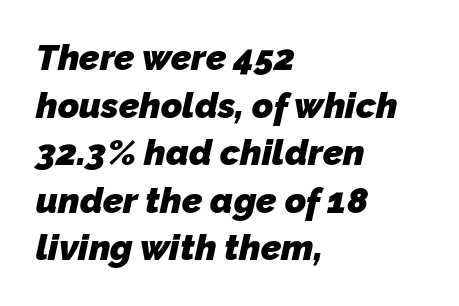
{"serif": "no", "bold": "yes", "weight": "heavy", "width": "normal", "stroke_contrast": "low", "x_height": "medium", "monospaced": "no", "underline": "no", "align": "left", "line_spacing": "normal", "line_spacing_ratio": 1.32, "letter_spacing": "normal", "letter_spacing_em": 0.0, "glyph_px": 36}
